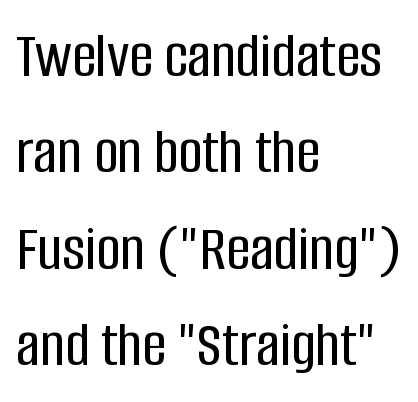
Horizontal bands of white between lines are of average thickness. Does the copy run flush right? No — it runs flush left. A typesetter would call this proportional, since set widths differ per character. The glyphs are unaccompanied by any horizontal stroke below them.
